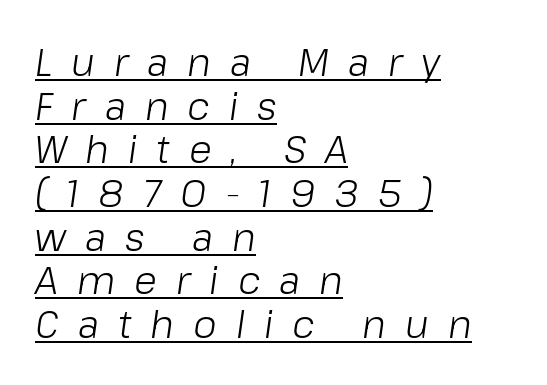
How would I describe the line gaps? Narrow and economical. The passage shown leans; its letterforms are oblique. There is plenty of visible air inserted between adjacent glyphs. If you drew a ruler down the left edge, every line would touch it. Stems here are at most as thick as an everyday book face.
